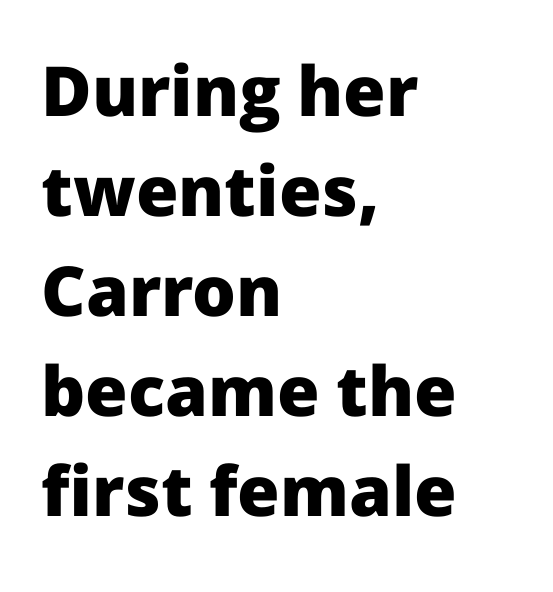
{"serif": "no", "italic": "no", "bold": "yes", "weight": "heavy", "width": "normal", "stroke_contrast": "low", "x_height": "medium", "monospaced": "no", "underline": "no", "align": "left", "line_spacing": "normal", "line_spacing_ratio": 1.45, "letter_spacing": "normal", "letter_spacing_em": 0.0, "glyph_px": 69}
